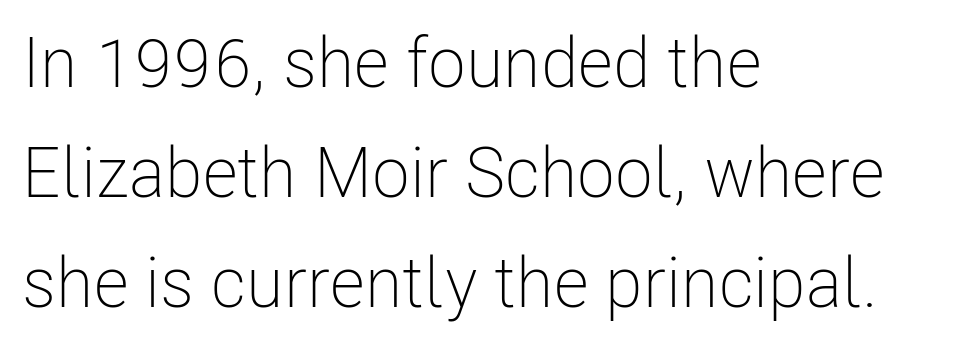
The image shows 70 px light, condensed sans-serif type, upright; set left-aligned, normal line spacing (1.57x), normal letter spacing, not underlined; low stroke contrast and a medium x-height.
